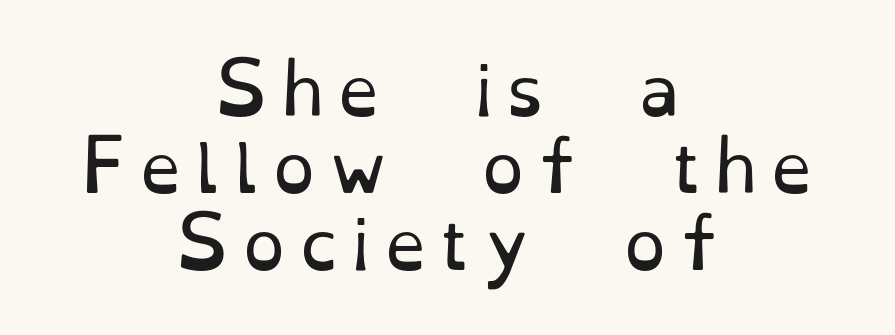
Each row of text sits above clean, open space. Stems and bowls with no extra thickness — not bold. Do the characters align in a grid? No, the font is proportional. This sample uses an upright cut, with every glyph sitting square on the baseline.
